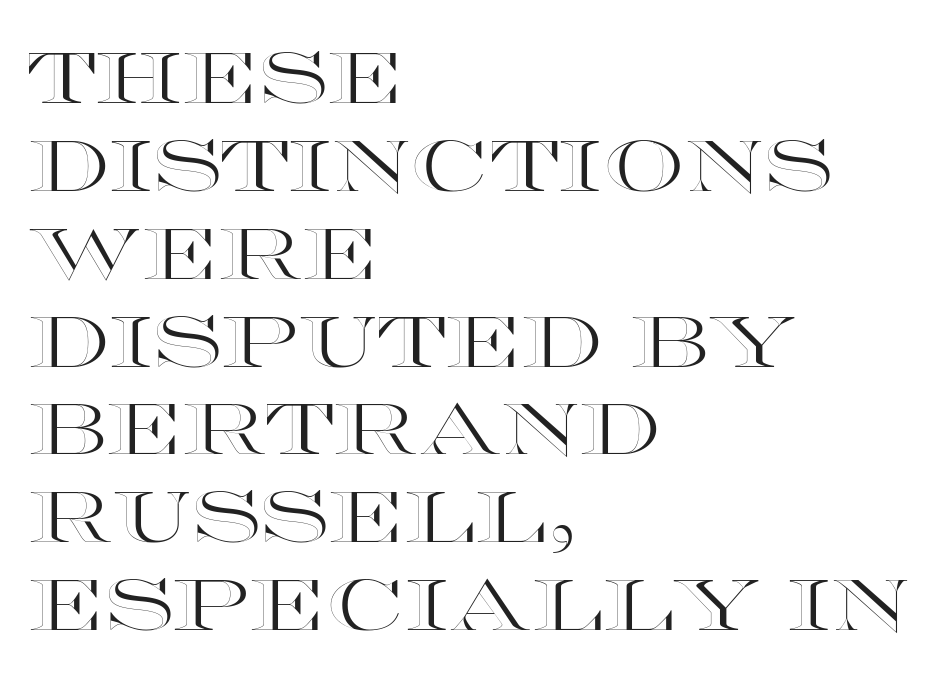
{"italic": "no", "width": "wide", "x_height": "large", "monospaced": "no", "underline": "no", "align": "left", "line_spacing_ratio": 1.22, "letter_spacing": "normal", "letter_spacing_em": 0.0, "glyph_px": 72}
